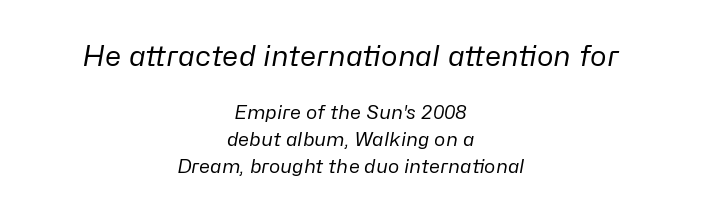
Every row of glyphs is offset so its center matches the block's center. Nobody drew a line under any word here. A typesetter would call this leading conventional body-copy spacing. The type is set solid horizontally, with unmodified tracking. Slanted lettering throughout.
